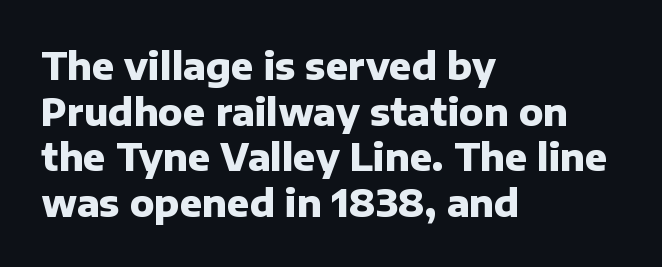
Nothing unusual about the tracking: characters are spaced as the font intends. The paragraph shown leans on its left margin. The face used here is proportionally spaced, like ordinary book or web type. Anything drawn beneath the words? Only blank space. Stroke thickness is high; the sample reads as a true bold. Serifs: no, the terminals of the letterforms are clean.
